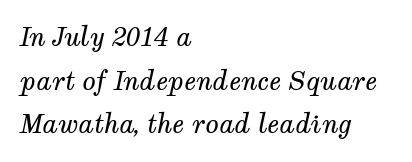
{"italic": "yes", "lean": "right", "slant_degrees": 12, "bold": "no", "underline": "no", "align": "left", "line_spacing_ratio": 1.75, "letter_spacing": "normal", "letter_spacing_em": 0.0, "glyph_px": 25}
